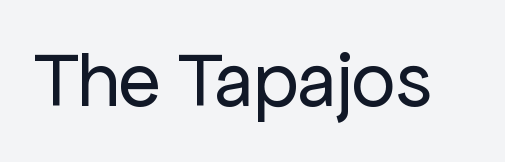
The image shows 77 px regular-weight sans-serif type, upright; set normal letter spacing, not underlined; low stroke contrast and a medium x-height.
